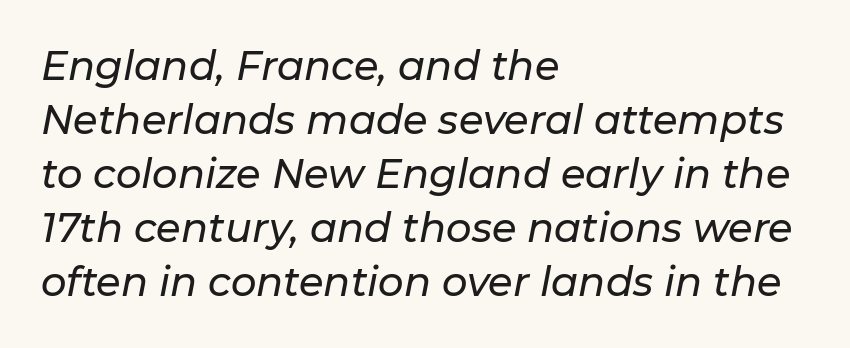
The image shows 40 px text type, italic (leaning right); set left-aligned, normal line spacing (1.35x), normal letter spacing, not underlined; low stroke contrast and a medium x-height.
